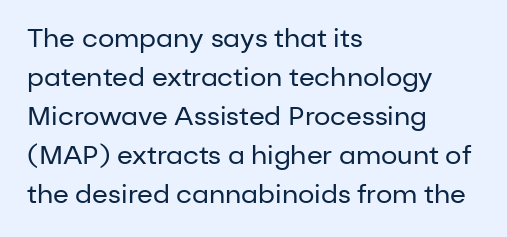
Q: Is the text bold? A: No.
Q: Is the text italic (slanted)? A: No, it is upright.
Q: Is the text underlined? A: No.
Q: How is the paragraph aligned? A: Left-aligned.
Q: Is the spacing between letters normal or unusually wide? A: Normal.
Q: Is the spacing between lines tight, normal or loose? A: Normal.
